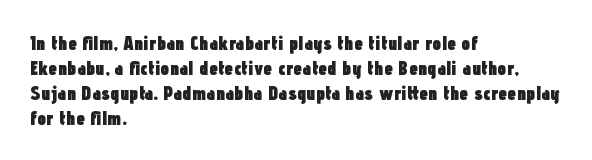
The baseline area is clear. Ordinary non-slanted type is in use. Look at the tracking — it's just the regular setting, nothing added. These lines carry a lot of weight — the face is fully bold.
